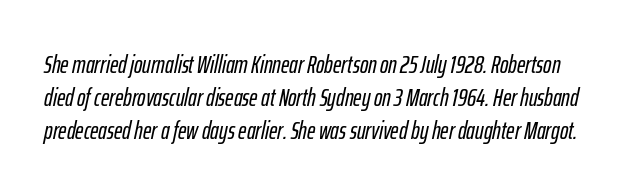
{"italic": "yes", "lean": "right", "slant_degrees": 12, "underline": "no", "line_spacing": "normal", "line_spacing_ratio": 1.32, "letter_spacing": "normal", "letter_spacing_em": 0.0, "glyph_px": 25}
